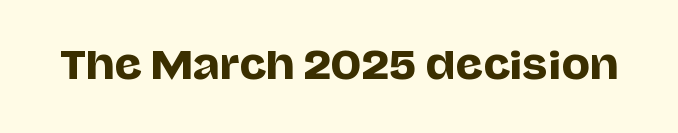
Q: Is the text italic (slanted)? A: No, it is upright.
Q: Is the typeface a serif or a sans-serif typeface? A: Sans-serif.
Q: Is the text underlined? A: No.
Q: Is the spacing between letters normal or unusually wide? A: Normal.
Q: Width (condensed, normal, or wide)? A: Normal.
Q: Stroke contrast? A: Low.
Q: x-height? A: Large.
Q: Monospaced? A: No.
